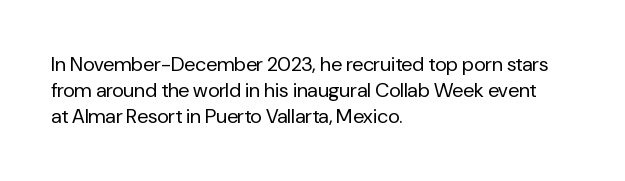
Q: Is the text bold? A: No.
Q: Is the text italic (slanted)? A: No, it is upright.
Q: Is the text underlined? A: No.
Q: How is the paragraph aligned? A: Left-aligned.
Q: Is the spacing between letters normal or unusually wide? A: Normal.
Q: Is the spacing between lines tight, normal or loose? A: Normal.
